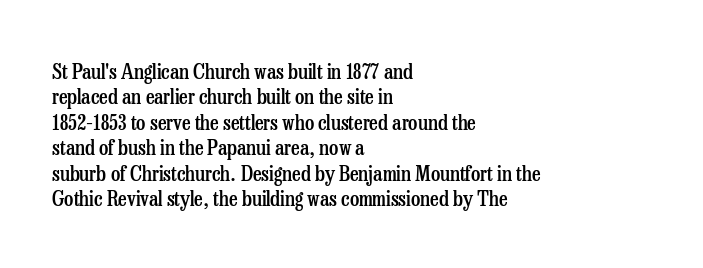
The image shows 21 px text type, upright; set left-aligned, line spacing 1.21x, normal letter spacing, not underlined.
